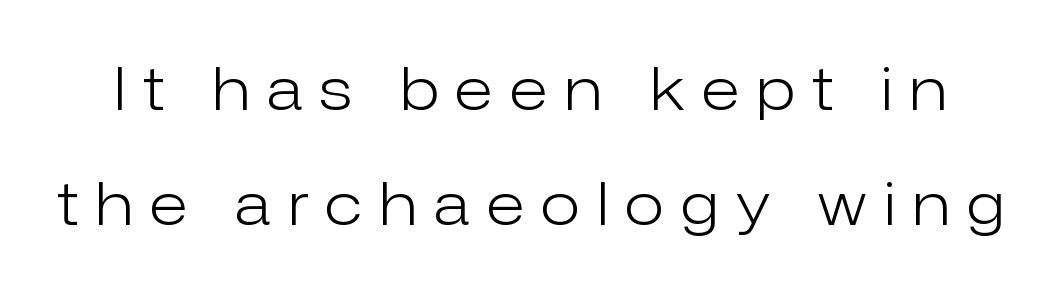
This rendering widens character spacing well past its baseline value. Whoever set this chose breathing room over compactness in the vertical rhythm. The text was rendered using a sans face with plain stroke endings. Looks like regular typesetting: each glyph gets only the width it needs. Type without underlining.
